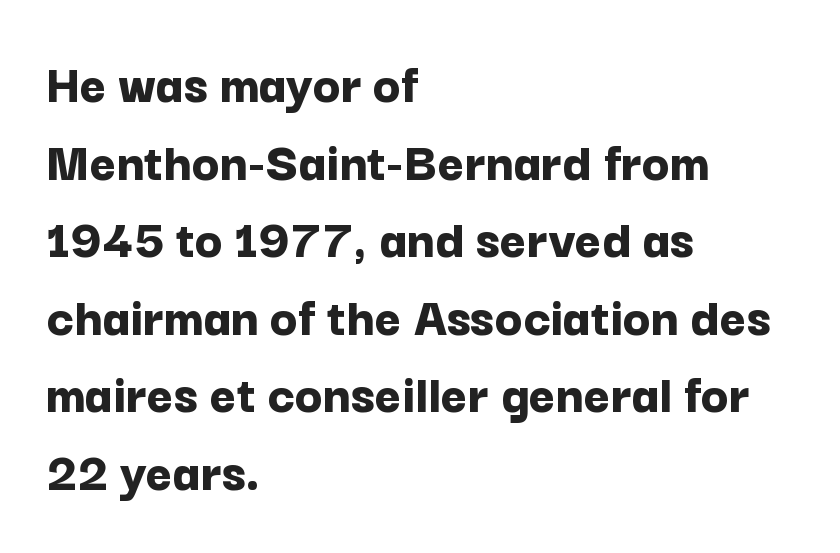
Q: Is the text bold? A: Yes.
Q: Is the text italic (slanted)? A: No, it is upright.
Q: Is the typeface a serif or a sans-serif typeface? A: Sans-serif.
Q: Is the text underlined? A: No.
Q: How is the paragraph aligned? A: Left-aligned.
Q: Is the spacing between letters normal or unusually wide? A: Normal.
Q: Is the spacing between lines tight, normal or loose? A: Normal.
Q: Width (condensed, normal, or wide)? A: Normal.
Q: Stroke contrast? A: Low.
Q: x-height? A: Medium.
Q: Monospaced? A: No.
